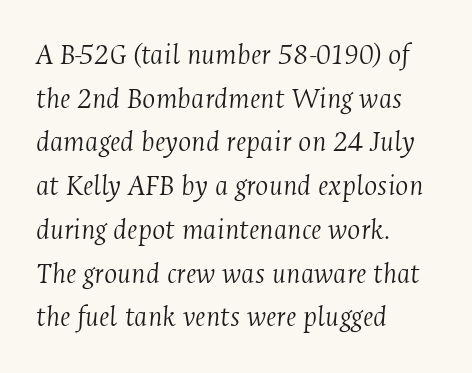
{"serif": "yes", "italic": "yes", "lean": "right", "slant_degrees": 4, "bold": "no", "weight": "light", "width": "condensed", "stroke_contrast": "medium", "x_height": "medium", "monospaced": "no", "underline": "no", "align": "left", "line_spacing": "normal", "line_spacing_ratio": 1.41, "letter_spacing": "normal", "letter_spacing_em": 0.0, "glyph_px": 31}
